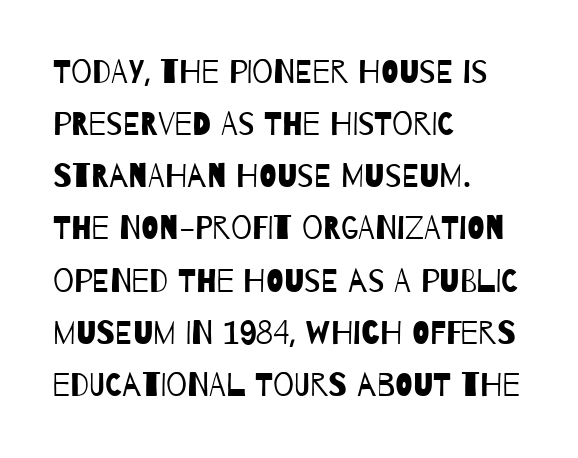
The type family on display is of the sans-serif kind. The font is comparable to plain body text, perhaps lighter. Letters rest on an invisible, unmarked baseline. Observe the ordinary spacing: letters are neighbours, not strangers.
